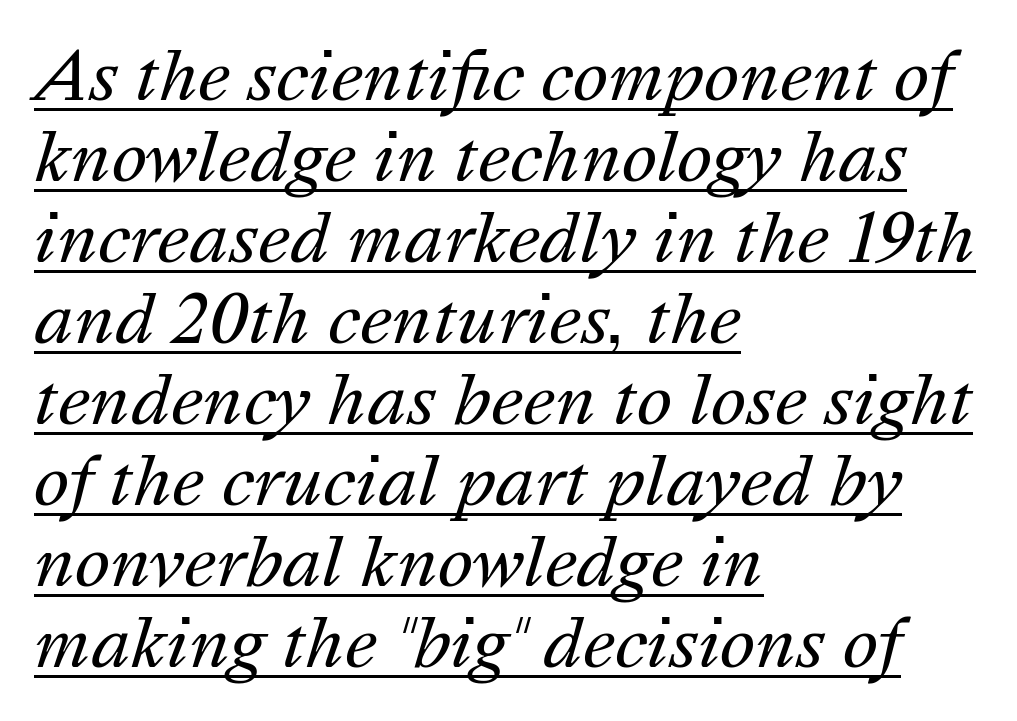
The image shows 67 px regular-weight type, italic (leaning right); set left-aligned, line spacing 1.21x, normal letter spacing, underlined; medium stroke contrast and a medium x-height.
